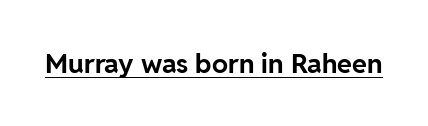
Q: Is the text bold? A: Yes.
Q: Is the text italic (slanted)? A: No, it is upright.
Q: Is the text underlined? A: Yes.
Q: Is the spacing between letters normal or unusually wide? A: Normal.
